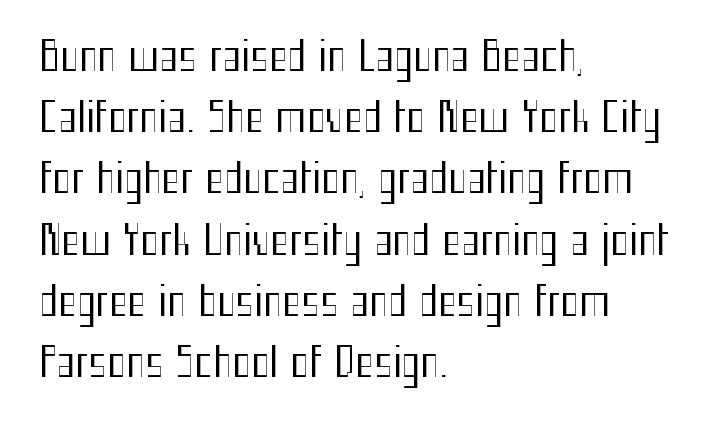
Every row of glyphs begins at an identical x-position on the left. Posture: vertical. The letterforms sit at book weight or below. The letterforms sit shoulder to shoulder at normal distance.
